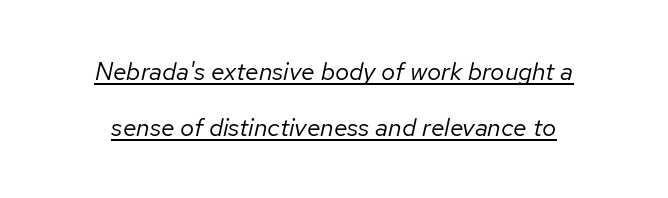
The image shows 25 px text type, italic (leaning right); set loose line spacing (2.24x), normal letter spacing, underlined.
